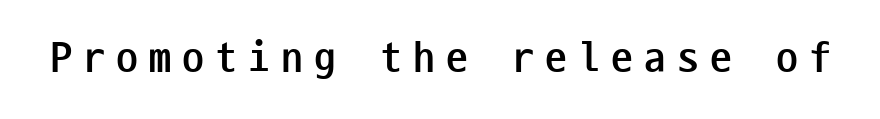
The image shows 44 px semibold, condensed sans-serif type, upright, monospaced; set unusually wide letter spacing (+0.25 em), not underlined; low stroke contrast and a medium x-height.
